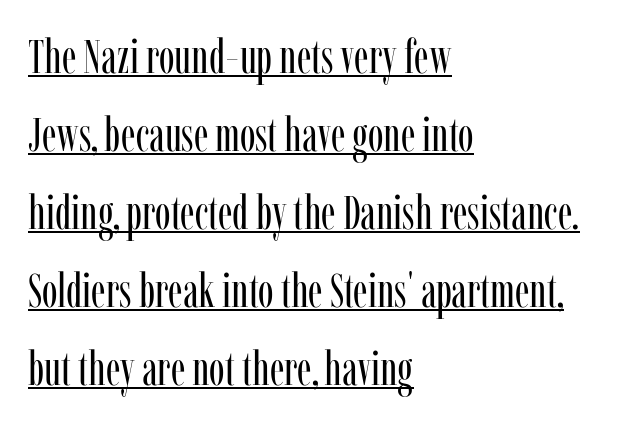
The image shows 47 px regular-weight, condensed serif type, upright; set left-aligned, normal line spacing (1.66x), normal letter spacing, underlined; low stroke contrast and a medium x-height.
